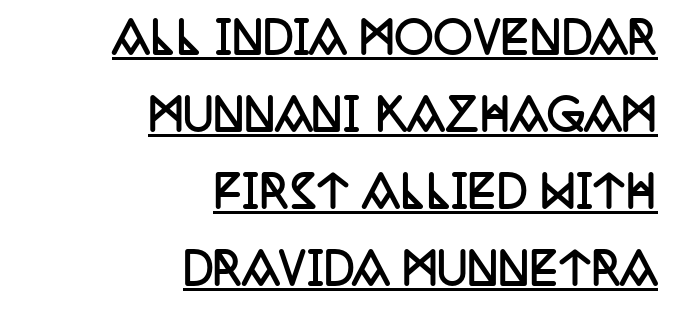
Q: Is the text bold? A: Yes.
Q: Is the text italic (slanted)? A: No, it is upright.
Q: Is the typeface a serif or a sans-serif typeface? A: Serif.
Q: Is the text underlined? A: Yes.
Q: How is the paragraph aligned? A: Right-aligned.
Q: Is the spacing between letters normal or unusually wide? A: Normal.
Q: Width (condensed, normal, or wide)? A: Condensed.
Q: Stroke contrast? A: Low.
Q: x-height? A: Large.
Q: Monospaced? A: No.
